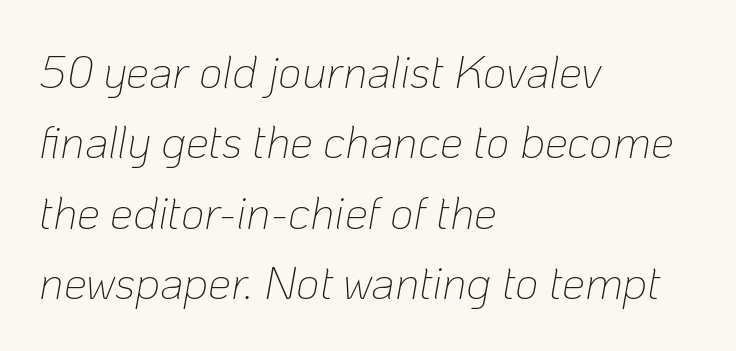
Q: Is the text bold? A: No.
Q: Is the text italic (slanted)? A: Yes, it leans right by about 10 degrees.
Q: Is the text underlined? A: No.
Q: How is the paragraph aligned? A: Left-aligned.
Q: Is the spacing between letters normal or unusually wide? A: Normal.
Q: Is the spacing between lines tight, normal or loose? A: Normal.
Q: Width (condensed, normal, or wide)? A: Normal.
Q: Stroke contrast? A: Low.
Q: x-height? A: Medium.
Q: Monospaced? A: No.
